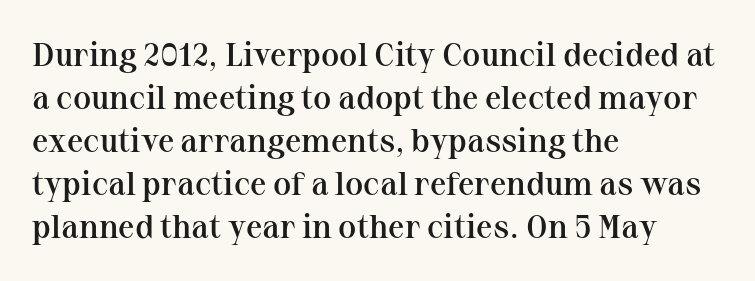
{"serif": "yes", "italic": "no", "bold": "semi", "weight": "semibold", "width": "normal", "stroke_contrast": "medium", "x_height": "medium", "monospaced": "no", "underline": "no", "align": "left", "line_spacing": "normal", "line_spacing_ratio": 1.3, "letter_spacing": "normal", "letter_spacing_em": 0.0, "glyph_px": 33}
